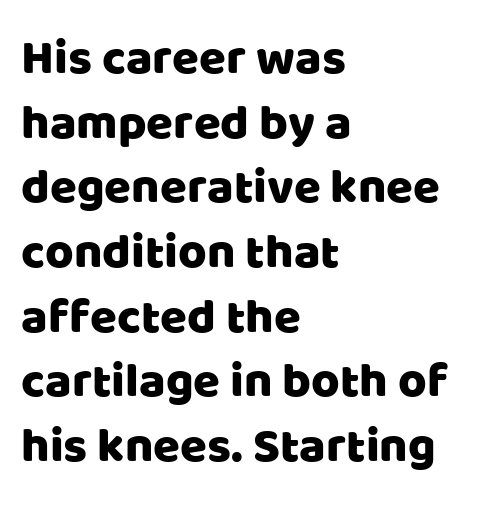
Q: Is the text italic (slanted)? A: No, it is upright.
Q: Is the typeface a serif or a sans-serif typeface? A: Sans-serif.
Q: Is the text underlined? A: No.
Q: How is the paragraph aligned? A: Left-aligned.
Q: Is the spacing between letters normal or unusually wide? A: Normal.
Q: Is the spacing between lines tight, normal or loose? A: Normal.
Q: Width (condensed, normal, or wide)? A: Normal.
Q: Stroke contrast? A: Low.
Q: x-height? A: Large.
Q: Monospaced? A: No.
